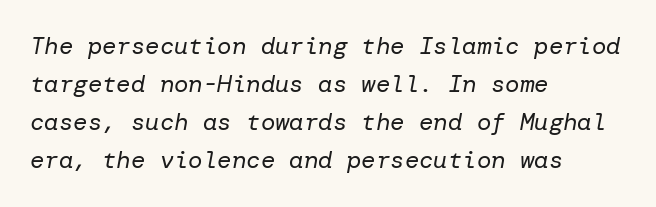
The face used here is rendered with its standard letterfit. Short and long lines alike share a common starting point at left. A typesetter would mark this as italic. The face looks like a standard text weight, possibly lighter. Underlining? Definitely not there. Interline gaps are of average width in this sample.
